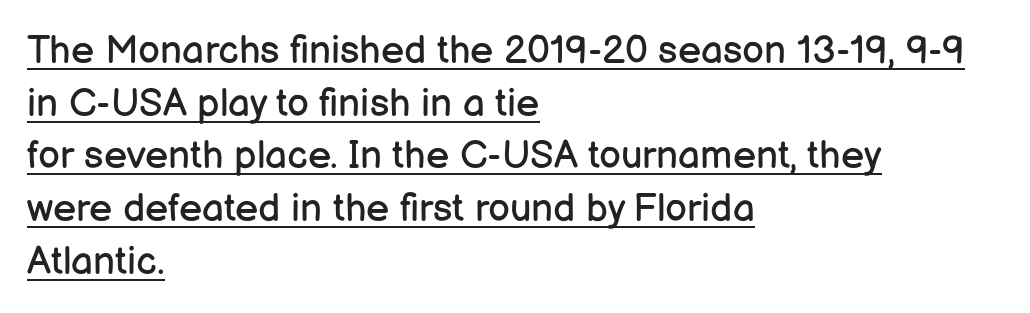
{"serif": "no", "italic": "no", "bold": "no", "weight": "regular", "width": "normal", "stroke_contrast": "low", "x_height": "medium", "monospaced": "no", "underline": "yes", "align": "left", "line_spacing": "normal", "line_spacing_ratio": 1.35, "letter_spacing": "normal", "letter_spacing_em": 0.0, "glyph_px": 39}
